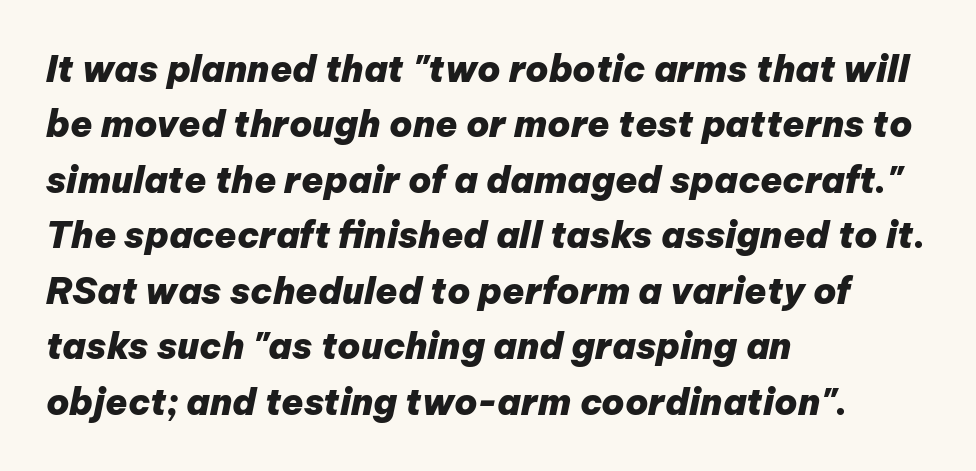
{"italic": "yes", "lean": "right", "slant_degrees": 12, "bold": "yes", "weight": "heavy", "width": "normal", "stroke_contrast": "low", "x_height": "medium", "monospaced": "no", "underline": "no", "align": "left", "line_spacing": "normal", "line_spacing_ratio": 1.54, "letter_spacing": "normal", "letter_spacing_em": 0.0, "glyph_px": 36}
